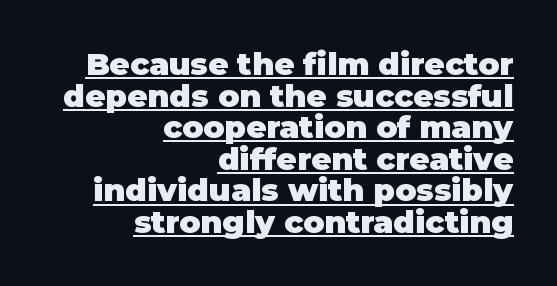
The image shows 31 px heavy sans-serif type, upright; set right-aligned, tight line spacing (1.02x), normal letter spacing, underlined; low stroke contrast and a large x-height.
